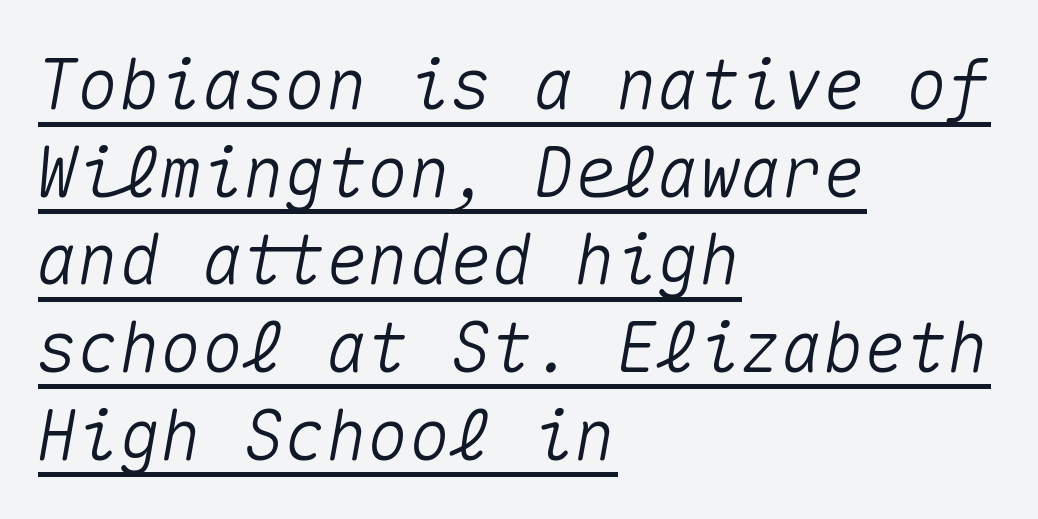
{"italic": "yes", "lean": "right", "slant_degrees": 10, "width": "normal", "stroke_contrast": "medium", "x_height": "medium", "monospaced": "yes", "underline": "yes", "align": "left", "line_spacing": "normal", "line_spacing_ratio": 1.27, "letter_spacing": "normal", "letter_spacing_em": 0.0, "glyph_px": 69}
